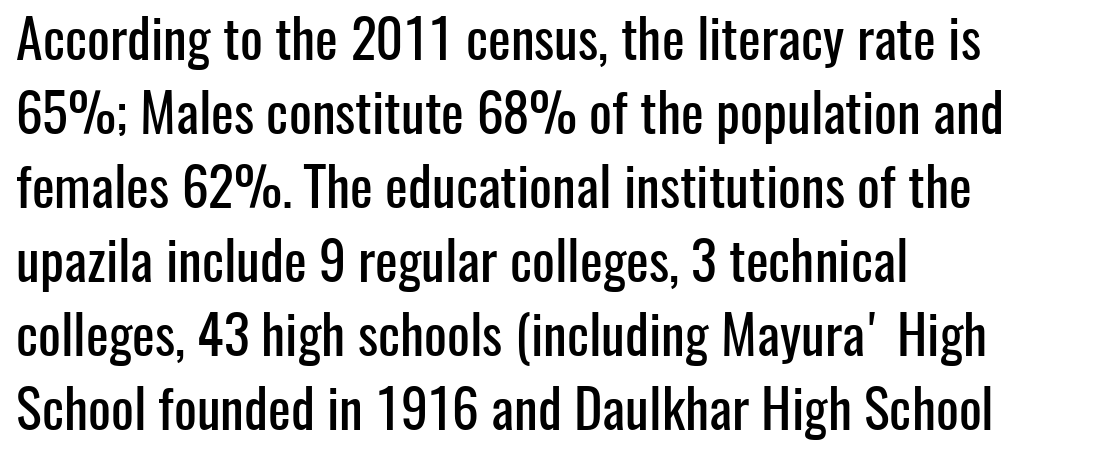
Q: Is the text italic (slanted)? A: No, it is upright.
Q: Is the typeface a serif or a sans-serif typeface? A: Sans-serif.
Q: Is the text underlined? A: No.
Q: How is the paragraph aligned? A: Left-aligned.
Q: Is the spacing between letters normal or unusually wide? A: Normal.
Q: Is the spacing between lines tight, normal or loose? A: Normal.
Q: Width (condensed, normal, or wide)? A: Condensed.
Q: Stroke contrast? A: Low.
Q: x-height? A: Medium.
Q: Monospaced? A: No.
